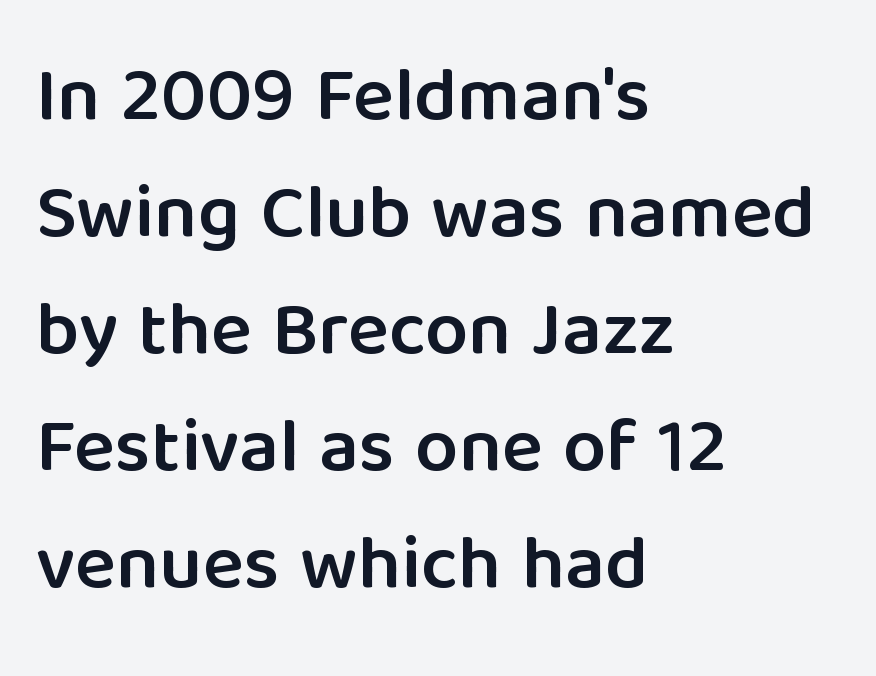
The image shows 77 px semibold sans-serif type, upright; set left-aligned, normal line spacing (1.52x), normal letter spacing, not underlined; low stroke contrast and a medium x-height.
